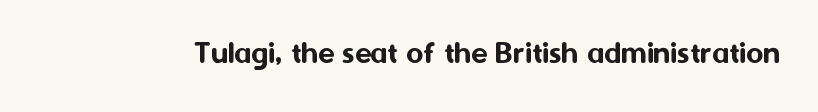
Every character sits straight up, as roman type does. Here the designer chose a conventional face with non-uniform glyph widths. Nobody touched the tracking dial on this one. What kind of face is this? One without serifs — a sans. Underline: absent.
